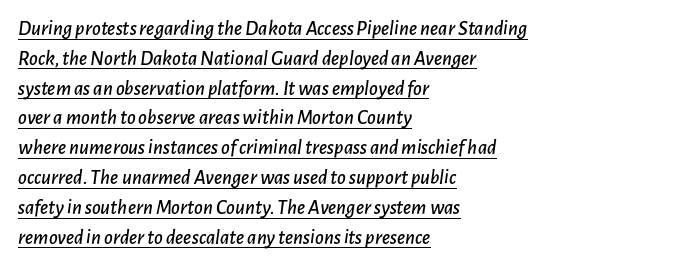
Look at the tracking — it's just the regular setting, nothing added. Rendered with sloped, italic letterforms. Leading: standard. Left-aligned paragraph, ragged on the right. This sample carries an underscore along the baseline area.
